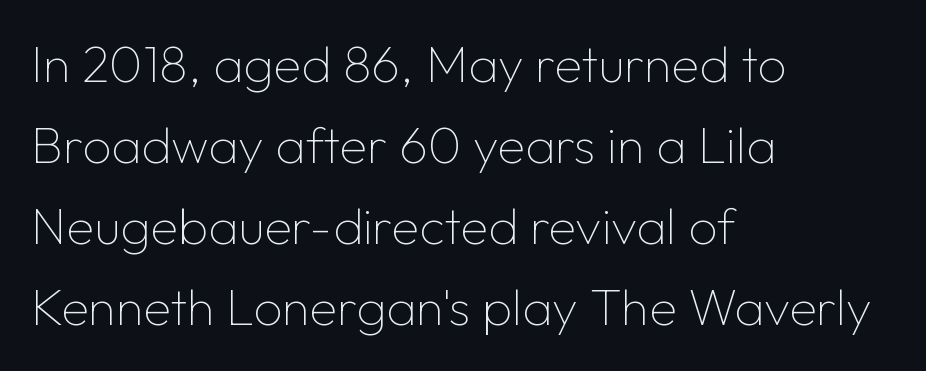
{"serif": "no", "italic": "no", "bold": "no", "weight": "thin", "width": "normal", "stroke_contrast": "low", "x_height": "medium", "monospaced": "no", "underline": "no", "align": "left", "line_spacing": "normal", "line_spacing_ratio": 1.59, "letter_spacing": "normal", "letter_spacing_em": 0.0, "glyph_px": 51}
